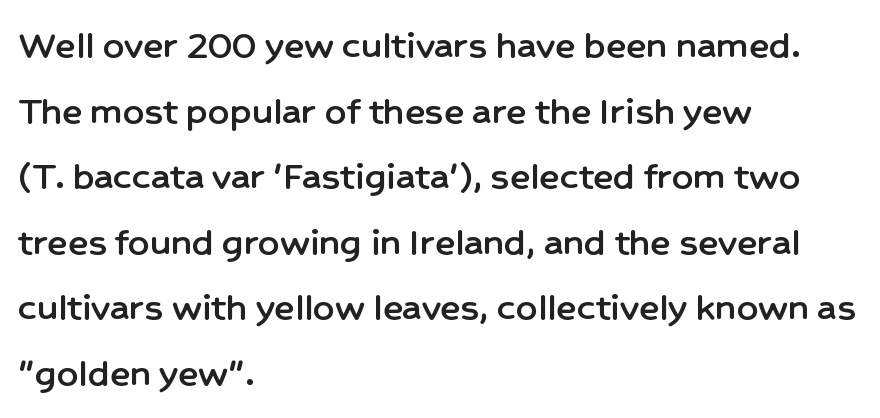
Q: Is the text italic (slanted)? A: No, it is upright.
Q: Is the typeface a serif or a sans-serif typeface? A: Sans-serif.
Q: Is the text underlined? A: No.
Q: How is the paragraph aligned? A: Left-aligned.
Q: Is the spacing between letters normal or unusually wide? A: Normal.
Q: Is the spacing between lines tight, normal or loose? A: Normal.
Q: Width (condensed, normal, or wide)? A: Normal.
Q: Stroke contrast? A: Low.
Q: x-height? A: Medium.
Q: Monospaced? A: No.
